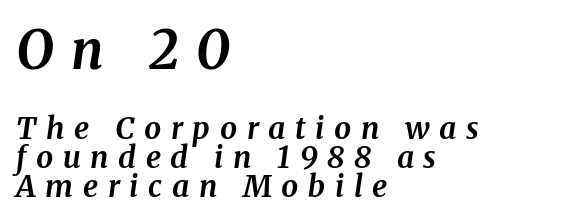
The type family on display is of the serif kind. The letters are bold, with thick, heavy strokes. These lines stack with their left ends in a neat column. This rendering widens character spacing well past its baseline value. Observe the lean: these are italic letterforms. Proportional: the letters do not fall into vertical columns.
